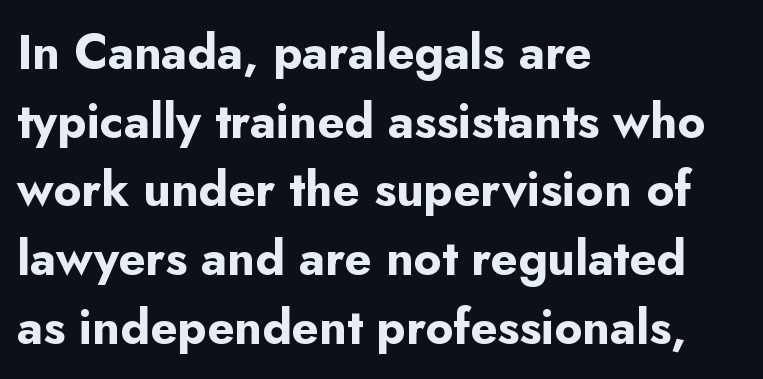
The image shows 48 px bold sans-serif type, upright; set left-aligned, normal line spacing (1.43x), normal letter spacing, not underlined; low stroke contrast and a small x-height.
